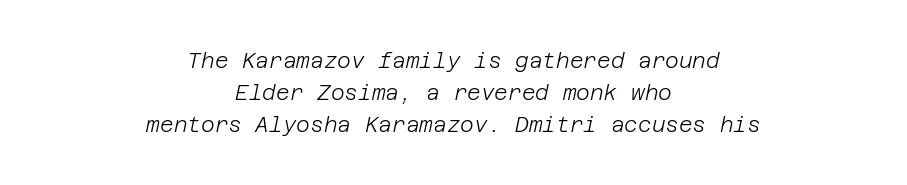
{"italic": "yes", "lean": "right", "slant_degrees": 12, "bold": "no", "underline": "no", "align": "center", "line_spacing": "normal", "line_spacing_ratio": 1.52, "letter_spacing": "normal", "letter_spacing_em": 0.0, "glyph_px": 21}
